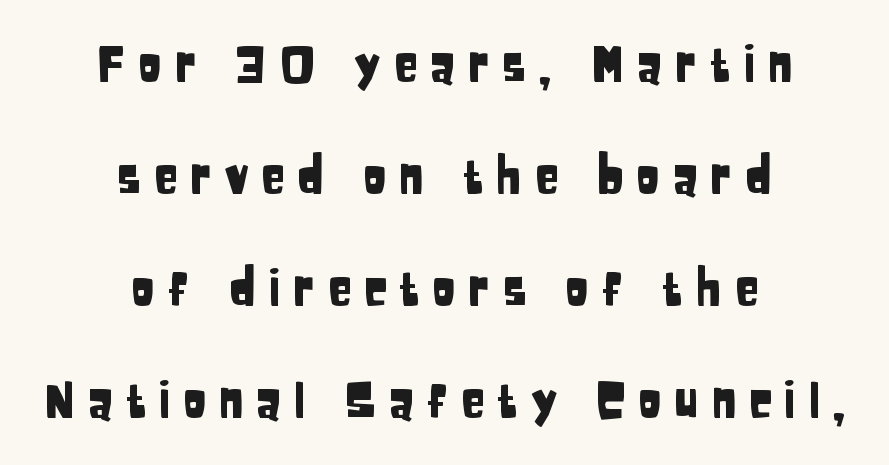
The image shows 50 px condensed sans-serif type, upright; set centered, loose line spacing (2.24x), unusually wide letter spacing (+0.23 em), not underlined; low stroke contrast and a large x-height.
